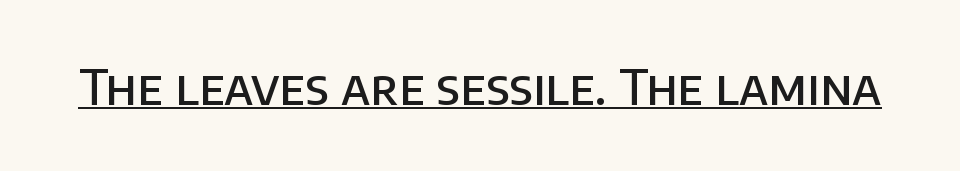
What weight is shown? A semibold, between regular and bold. Compared with typical body copy, the letter spacing here is the same. Stroke terminals: plain, sans-serif. Is there an underline? Yes — a line sits under the letters. Is this a fixed-width face? No — the glyphs have proportional, varying widths.
